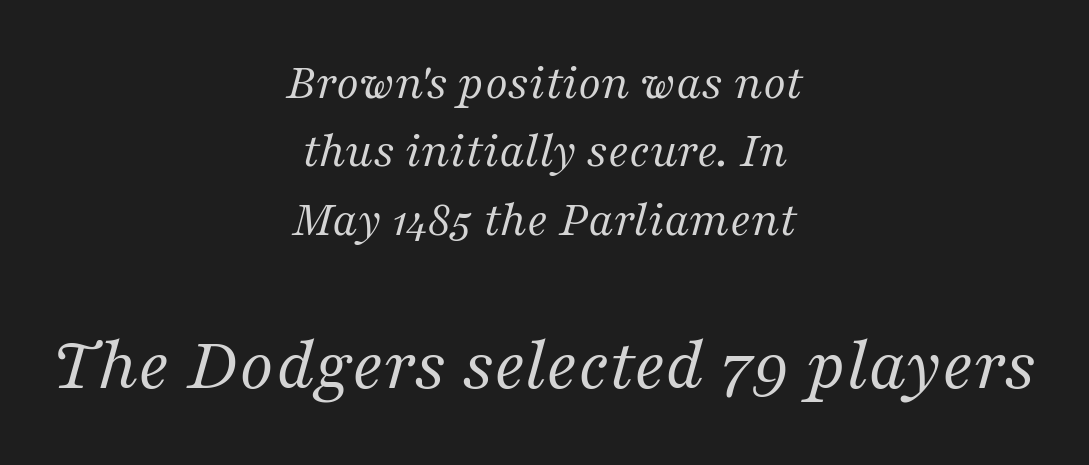
You could not count columns in this text — the font is proportionally spaced. There is no visible air inserted between adjacent glyphs. Lines of text with bare space underneath. The characters are drawn with everyday or finer stroke widths.
